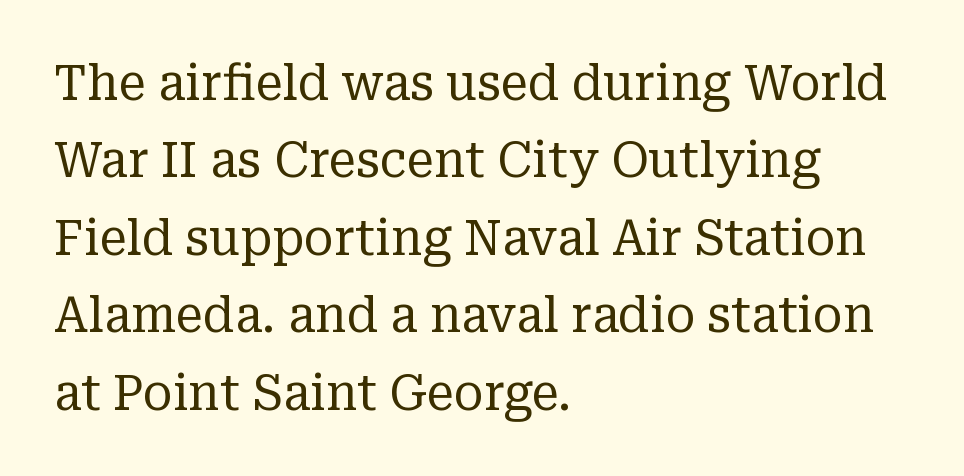
{"serif": "yes", "italic": "no", "bold": "no", "weight": "regular", "width": "normal", "stroke_contrast": "low", "x_height": "medium", "monospaced": "no", "underline": "no", "align": "left", "line_spacing": "normal", "line_spacing_ratio": 1.58, "letter_spacing": "normal", "letter_spacing_em": 0.0, "glyph_px": 49}
